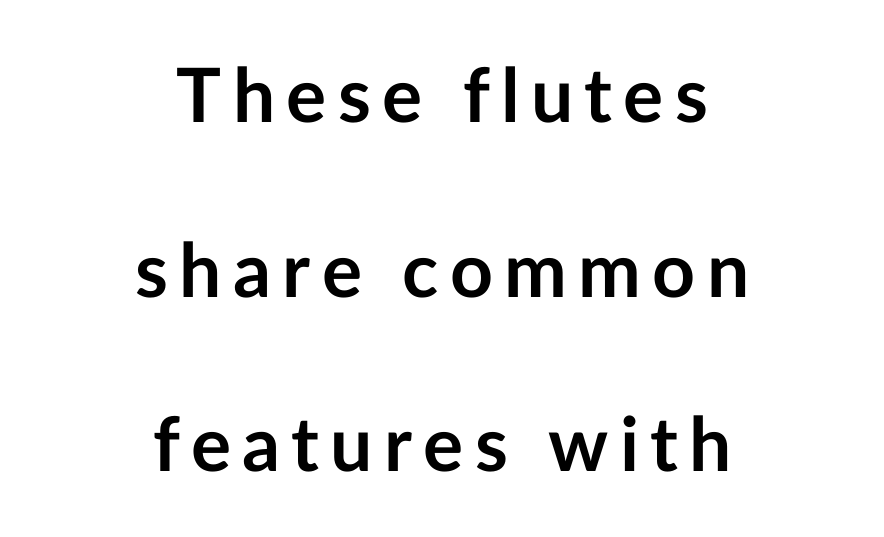
The image shows 75 px semibold sans-serif type, upright; set centered, loose line spacing (2.33x), not underlined; low stroke contrast and a medium x-height.
